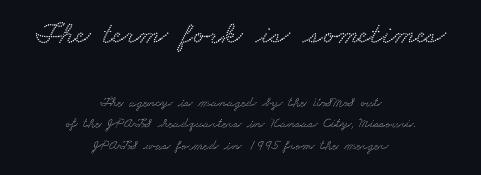
Q: Is the typeface a serif or a sans-serif typeface? A: Serif.
Q: Is the text underlined? A: No.
Q: How is the paragraph aligned? A: Centered.
Q: Is the spacing between letters normal or unusually wide? A: Normal.
Q: Is the spacing between lines tight, normal or loose? A: Normal.
Q: Which block of text is set in a larger size, the first (top) or the second (bottom)? A: The first (top) one.
Q: Width (condensed, normal, or wide)? A: Wide.
Q: Stroke contrast? A: Low.
Q: x-height? A: Small.
Q: Monospaced? A: No.
